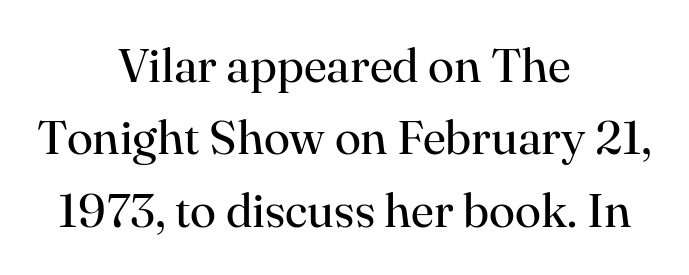
This sample uses an upright cut, with every glyph sitting square on the baseline. Characters follow at the spacing the type designer built in. Check where the strokes stop: tiny serifs finish them off. Unmarked baselines from the first word to the last.
